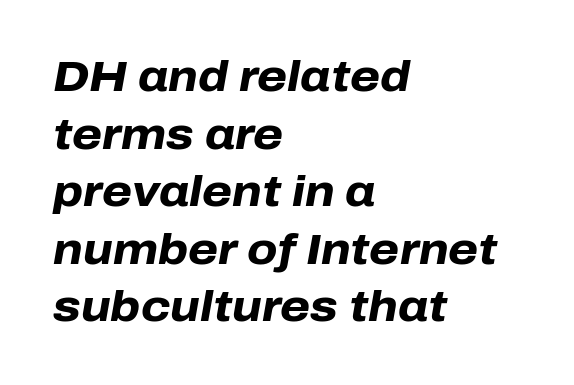
Its strokes are broad and dark, the hallmark of bold type. The gap between lines stays unmarked. The rendering uses natural spacing where letterforms have individual widths. The block of text has a typical density, with ordinary space between rows.
